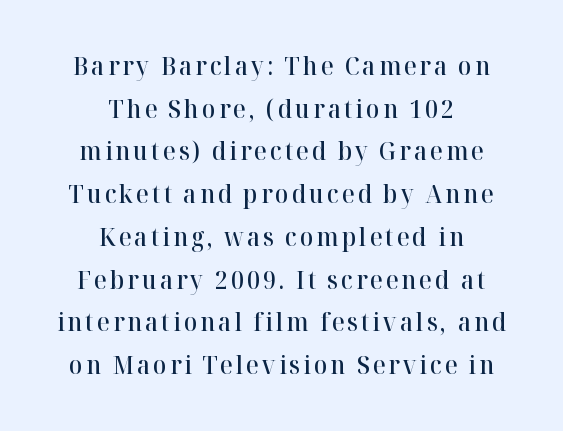
Q: Is the text bold? A: Semi-bold.
Q: Is the text italic (slanted)? A: No, it is upright.
Q: Is the text underlined? A: No.
Q: How is the paragraph aligned? A: Centered.
